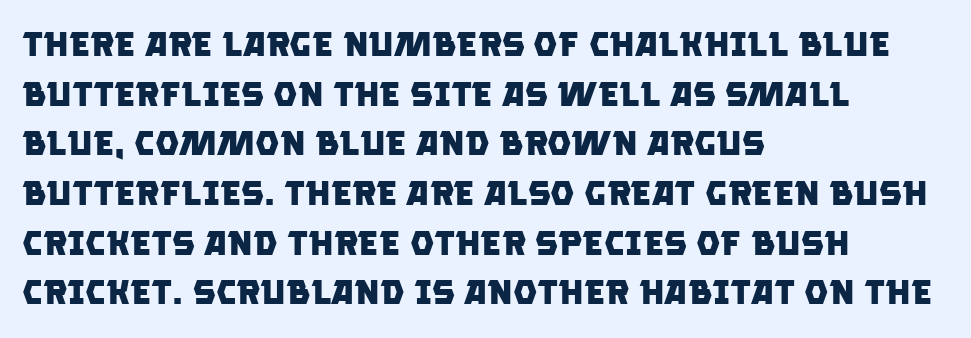
I'd call this a sans setting — the letters go barefoot. Character widths vary here, with narrow letters taking less room than wide ones. The gap between lines stays unmarked. As a designer I'd log this as weight 700, bold. Default kerning and tracking; the words read as compact shapes. Leading matches the norm, producing a regular column.
